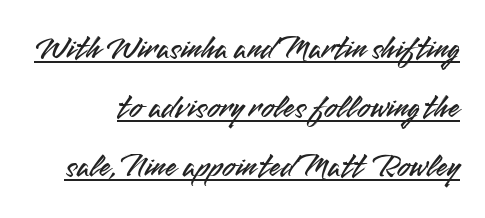
The image shows 33 px sans-serif type; set line spacing 1.79x, normal letter spacing, underlined; medium stroke contrast and a small x-height.
